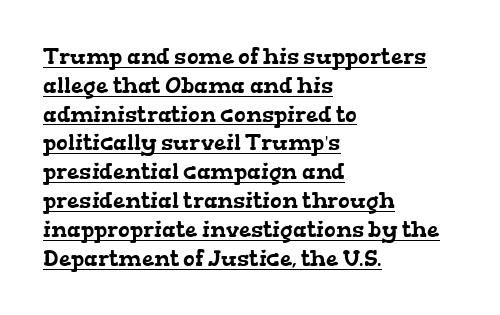
One glance says typical: line gaps are just what's usual. Tracking here is standard; glyphs follow each other at the usual distance. The setting favours the left margin, as ordinary paragraphs usually do. Underlining? Definitely there.
